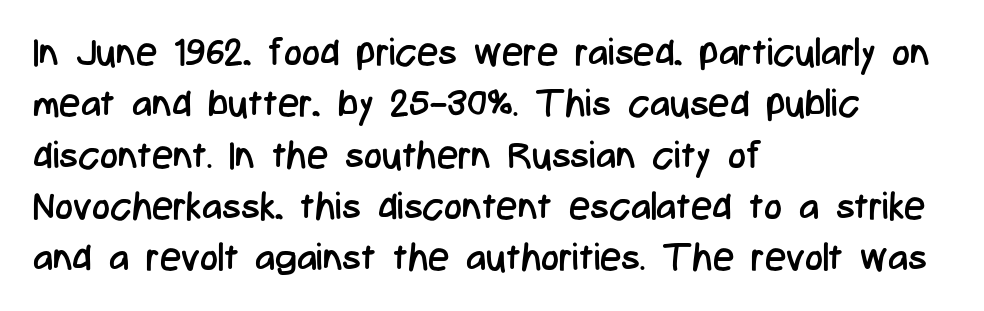
Summary of vertical rhythm: regular, with standard interline spacing. Any mark beneath the type? The region is blank. The font sits on the lighter half of the weight spectrum, regular included. In terms of letterspacing, this is plain default setting. Do the characters align in a grid? No, the font is proportional.
